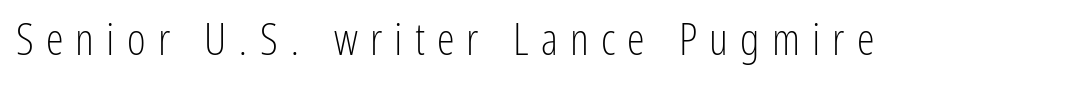
The image shows 45 px light, condensed sans-serif type, upright; set unusually wide letter spacing (+0.27 em), not underlined; low stroke contrast and a medium x-height.
